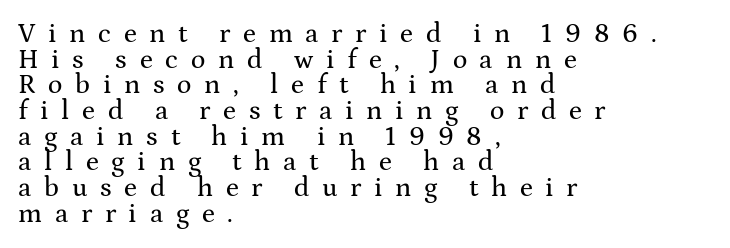
Upright lettering throughout. The face used here is rendered with a markedly widened letterfit. Is the block centered? No — it sits flush against the left margin. The gap between lines stays unmarked. Each new line begins almost immediately beneath the previous one.
